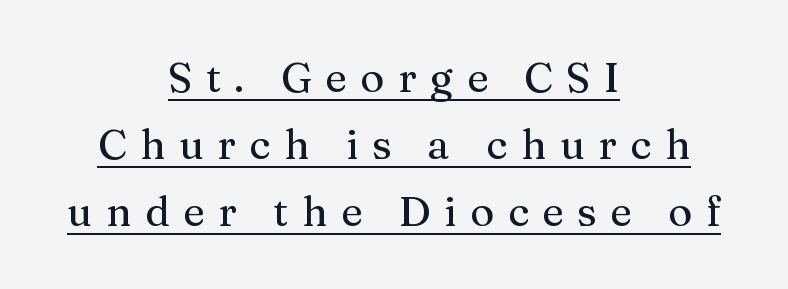
The image shows 41 px serif type, upright; set centered, normal line spacing (1.64x), unusually wide letter spacing (+0.33 em), underlined; medium stroke contrast and a medium x-height.
